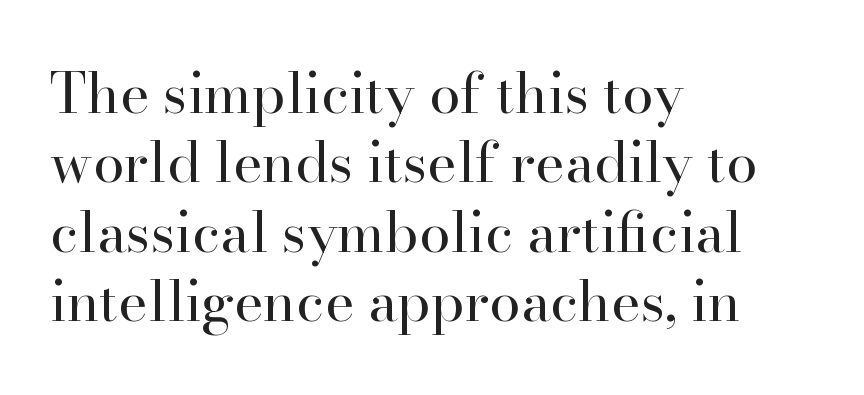
{"serif": "yes", "italic": "no", "bold": "no", "weight": "regular", "width": "normal", "stroke_contrast": "high", "x_height": "small", "monospaced": "no", "underline": "no", "align": "left", "line_spacing_ratio": 1.24, "letter_spacing": "normal", "letter_spacing_em": 0.0, "glyph_px": 56}
